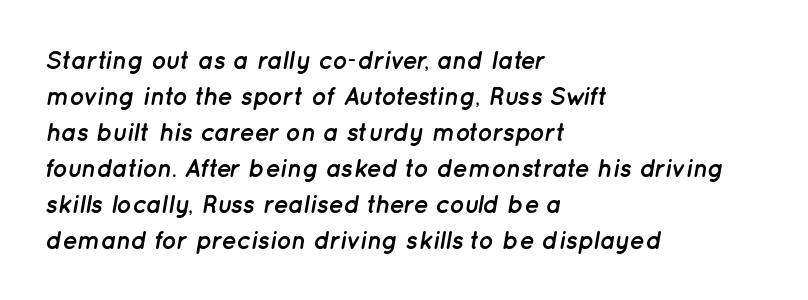
Q: Is the text bold? A: Yes.
Q: Is the text italic (slanted)? A: Yes, it leans right by about 12 degrees.
Q: Is the text underlined? A: No.
Q: How is the paragraph aligned? A: Left-aligned.
Q: Is the spacing between letters normal or unusually wide? A: Normal.
Q: Is the spacing between lines tight, normal or loose? A: Normal.
